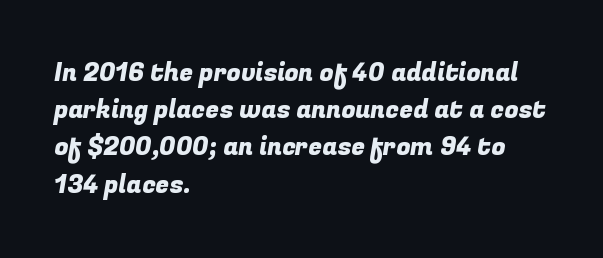
Tracking value appears to be zero — textbook default spacing. This sample keeps an unexceptional amount of space between lines. Which margin do the lines hug? The left one — the right edge is uneven. A clean baseline with only descenders dipping below it.
